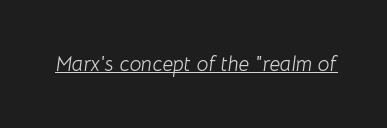
Q: Is the text bold? A: No.
Q: Is the text italic (slanted)? A: Yes, it leans right by about 8 degrees.
Q: Is the text underlined? A: Yes.
Q: Is the spacing between letters normal or unusually wide? A: Normal.
